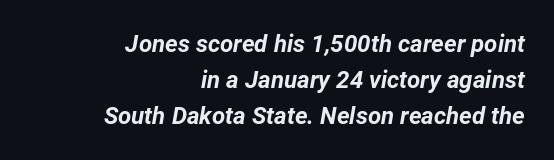
The image shows 24 px bold type, italic (leaning right); set right-aligned, normal line spacing (1.51x), normal letter spacing, not underlined.
